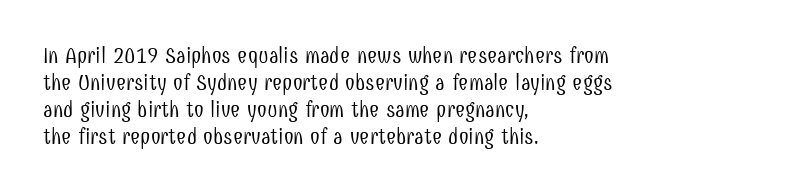
The image shows 22 px text type, upright; set left-aligned, line spacing 1.22x, normal letter spacing, not underlined.
